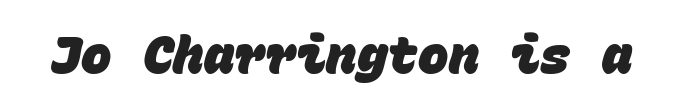
{"serif": "no", "bold": "yes", "weight": "heavy", "width": "normal", "stroke_contrast": "low", "x_height": "large", "monospaced": "yes", "underline": "no", "letter_spacing": "normal", "letter_spacing_em": 0.0, "glyph_px": 51}
